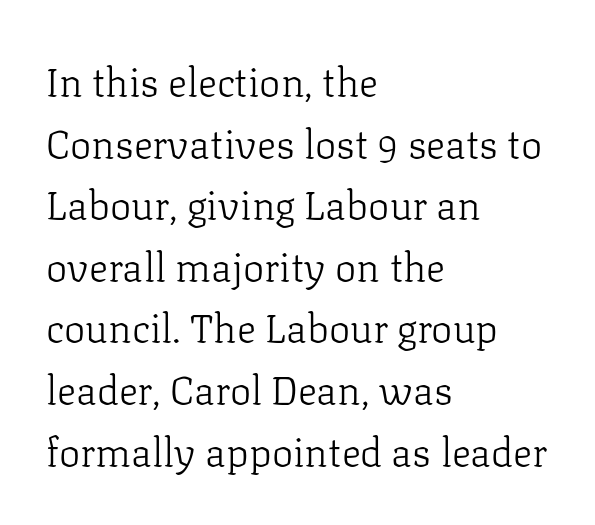
{"serif": "yes", "italic": "no", "bold": "no", "weight": "light", "width": "normal", "stroke_contrast": "low", "x_height": "medium", "monospaced": "no", "underline": "no", "align": "left", "line_spacing": "normal", "line_spacing_ratio": 1.54, "letter_spacing": "normal", "letter_spacing_em": 0.0, "glyph_px": 40}
